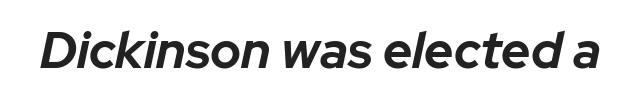
{"italic": "yes", "lean": "right", "slant_degrees": 12, "bold": "yes", "weight": "bold", "width": "normal", "stroke_contrast": "low", "x_height": "medium", "monospaced": "no", "underline": "no", "letter_spacing": "normal", "letter_spacing_em": 0.0, "glyph_px": 51}
